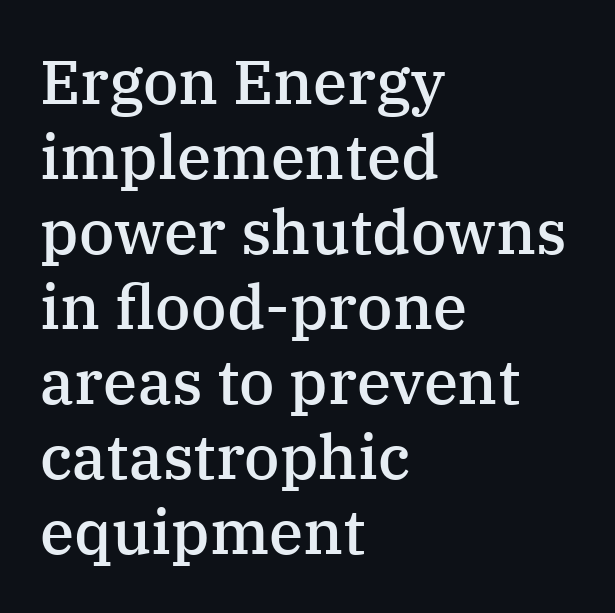
The image shows 62 px semibold serif type, upright; set left-aligned, line spacing 1.21x, normal letter spacing, not underlined; medium stroke contrast and a medium x-height.
